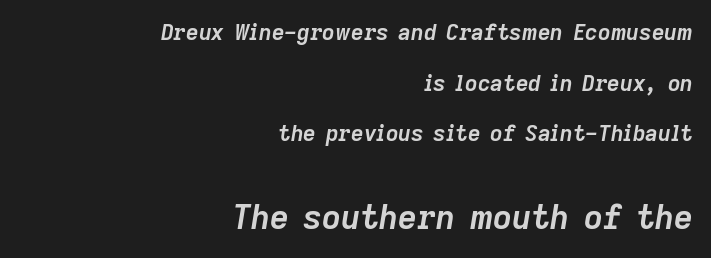
{"italic": "yes", "lean": "right", "slant_degrees": 9, "bold": "yes", "weight": "semibold", "width": "normal", "stroke_contrast": "low", "x_height": "medium", "monospaced": "no", "underline": "no", "align": "right", "line_spacing": "loose", "line_spacing_ratio": 2.3, "letter_spacing": "normal", "letter_spacing_em": 0.0, "larger_block": "second", "size_ratio": 1.5, "glyph_px": 33}
